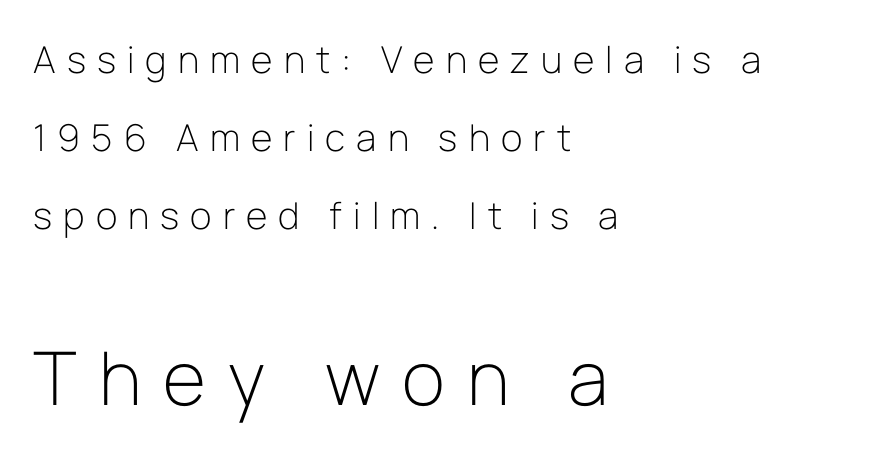
{"serif": "no", "italic": "no", "bold": "no", "weight": "light", "width": "normal", "stroke_contrast": "low", "x_height": "medium", "monospaced": "no", "underline": "no", "align": "left", "line_spacing": "loose", "line_spacing_ratio": 2.11, "letter_spacing": "wide", "letter_spacing_em": 0.3, "larger_block": "second", "size_ratio": 2.0, "glyph_px": 74}
